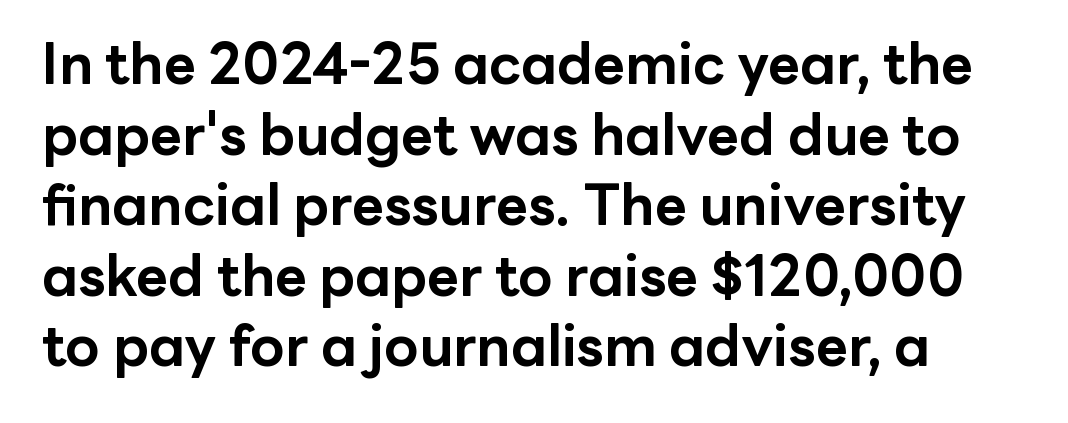
{"serif": "no", "italic": "no", "bold": "yes", "weight": "bold", "width": "normal", "stroke_contrast": "low", "x_height": "medium", "monospaced": "no", "underline": "no", "line_spacing": "normal", "line_spacing_ratio": 1.26, "letter_spacing": "normal", "letter_spacing_em": 0.0, "glyph_px": 56}
